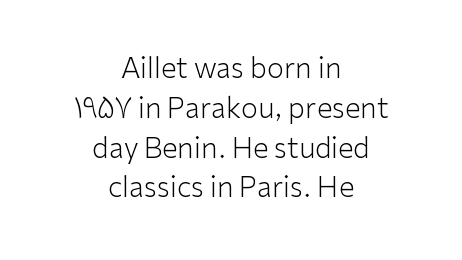
The image shows 28 px light sans-serif type, upright; set centered, normal line spacing (1.42x), normal letter spacing, not underlined; low stroke contrast and a medium x-height.
